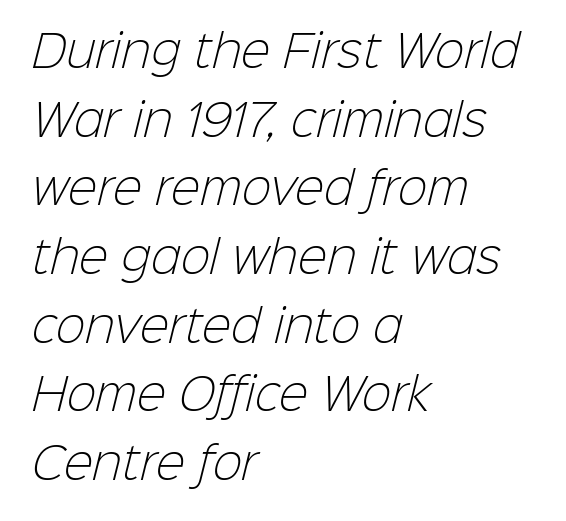
The paragraph has a hard left edge and a soft right edge. Compared with typical paragraphs, the rows here are spaced about the same. Weight class: somewhere from thin through regular. Character widths vary here, with narrow letters taking less room than wide ones. No feet cap the strokes, marking this as sans-serif type. The zone under the glyphs is completely vacant.
